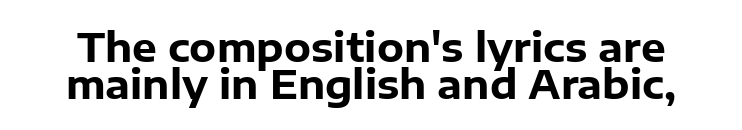
The image shows 39 px heavy sans-serif type, upright; set tight line spacing (0.96x), normal letter spacing, not underlined; low stroke contrast and a medium x-height.
